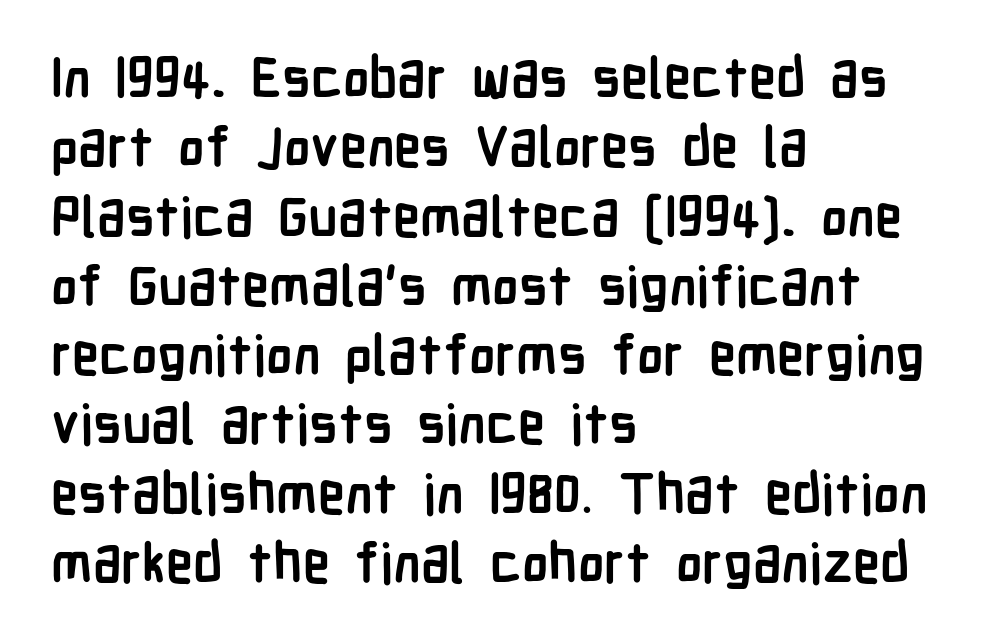
These words are printed bold, with thick strokes throughout. Each line starts at the same left margin while the right side varies. Check where the strokes stop: nothing finishes them off — pure sans. Compared with typical body copy, the letter spacing here is the same.
